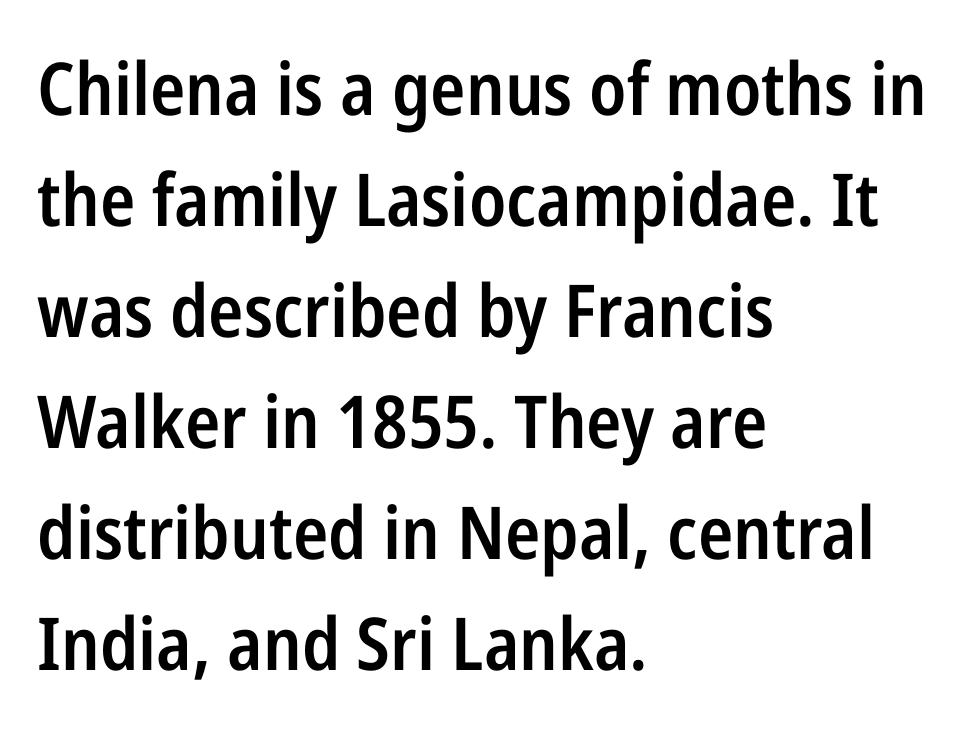
The image shows 73 px semibold, condensed sans-serif type, upright; set left-aligned, normal line spacing (1.52x), normal letter spacing, not underlined; low stroke contrast and a medium x-height.
